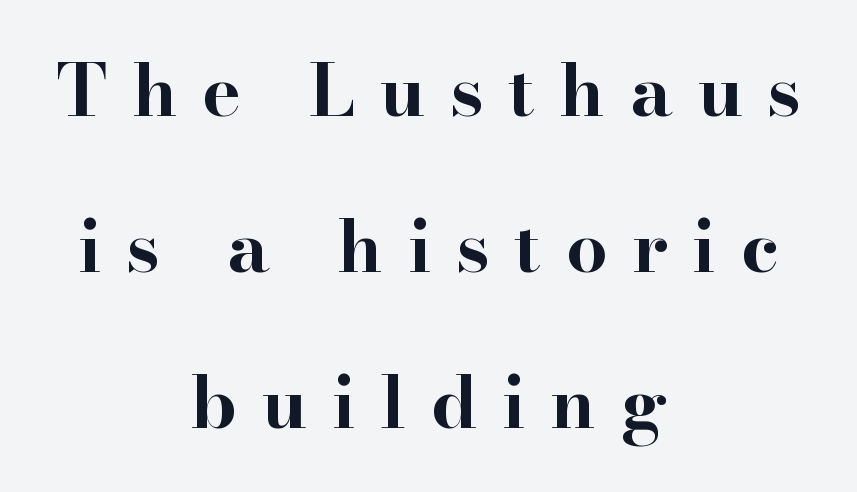
Q: Is the text bold? A: Yes.
Q: Is the text italic (slanted)? A: No, it is upright.
Q: Is the typeface a serif or a sans-serif typeface? A: Serif.
Q: Is the text underlined? A: No.
Q: How is the paragraph aligned? A: Centered.
Q: Is the spacing between letters normal or unusually wide? A: Unusually wide.
Q: Is the spacing between lines tight, normal or loose? A: Loose.
Q: Width (condensed, normal, or wide)? A: Wide.
Q: Stroke contrast? A: High.
Q: x-height? A: Small.
Q: Monospaced? A: No.
